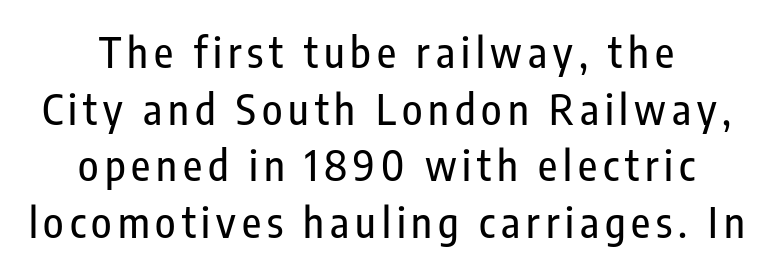
Q: Is the text italic (slanted)? A: No, it is upright.
Q: Is the typeface a serif or a sans-serif typeface? A: Sans-serif.
Q: Is the text underlined? A: No.
Q: Is the spacing between lines tight, normal or loose? A: Normal.
Q: Width (condensed, normal, or wide)? A: Condensed.
Q: Stroke contrast? A: Low.
Q: x-height? A: Medium.
Q: Monospaced? A: No.
